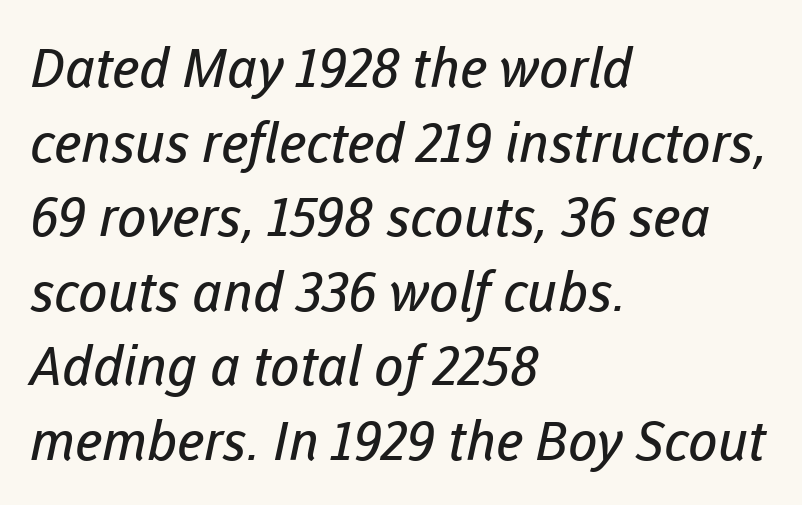
{"serif": "no", "bold": "no", "weight": "regular", "width": "normal", "stroke_contrast": "low", "x_height": "medium", "monospaced": "no", "underline": "no", "align": "left", "line_spacing": "normal", "line_spacing_ratio": 1.38, "letter_spacing": "normal", "letter_spacing_em": 0.0, "glyph_px": 54}
